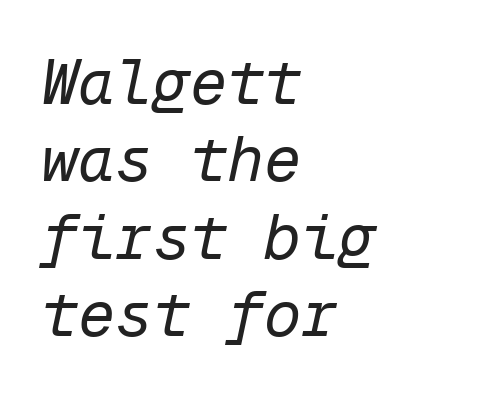
Q: Is the text bold? A: No.
Q: Is the text italic (slanted)? A: Yes, it leans right by about 12 degrees.
Q: Is the text underlined? A: No.
Q: How is the paragraph aligned? A: Left-aligned.
Q: Is the spacing between letters normal or unusually wide? A: Normal.
Q: Is the spacing between lines tight, normal or loose? A: Normal.
Q: Width (condensed, normal, or wide)? A: Normal.
Q: Stroke contrast? A: Low.
Q: x-height? A: Medium.
Q: Monospaced? A: Yes.
